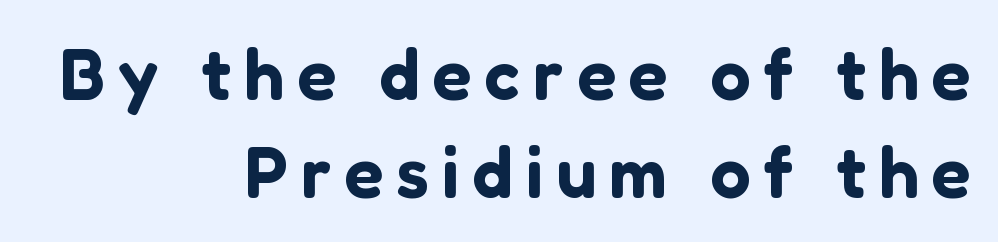
If you drew a ruler down the right edge, every line would touch it. Posture: vertical. A typesetter would call this leading conventional body-copy spacing. Think of a printed novel: that variable character pitch is what you see here. The baseline area is clear.
